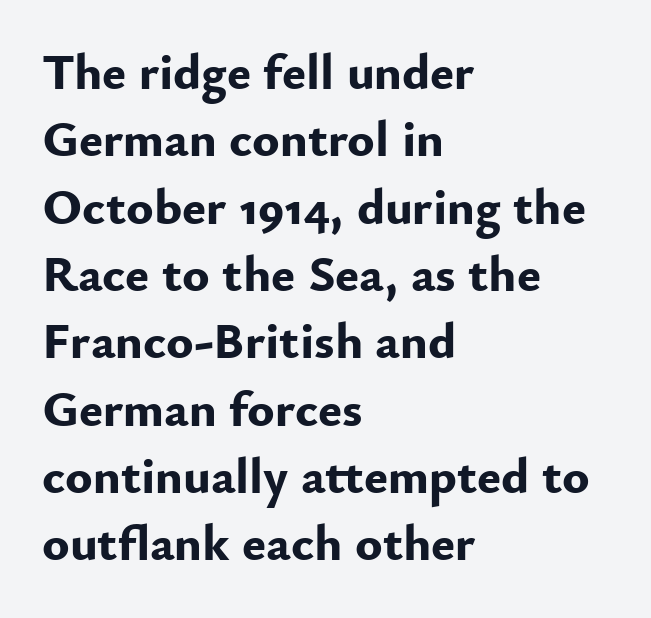
The image shows 51 px bold sans-serif type, upright; set left-aligned, normal line spacing (1.32x), normal letter spacing, not underlined; low stroke contrast and a small x-height.
